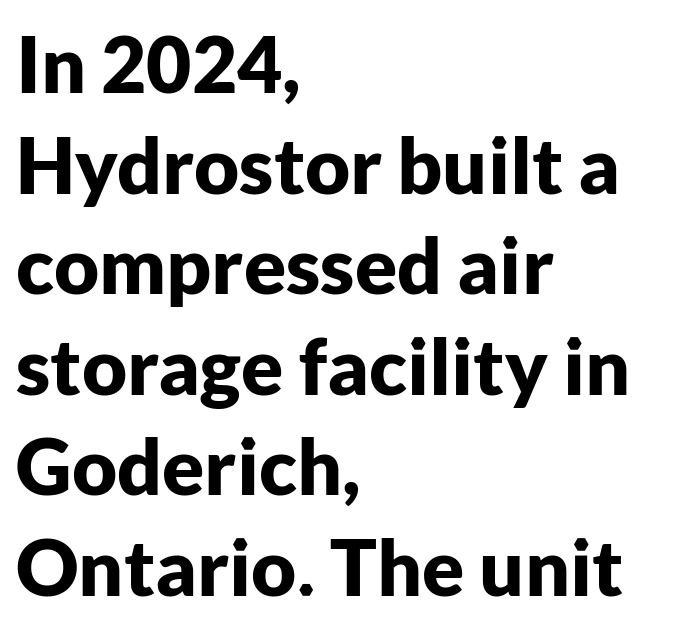
Q: Is the text bold? A: Yes.
Q: Is the text italic (slanted)? A: No, it is upright.
Q: Is the typeface a serif or a sans-serif typeface? A: Sans-serif.
Q: Is the text underlined? A: No.
Q: How is the paragraph aligned? A: Left-aligned.
Q: Is the spacing between letters normal or unusually wide? A: Normal.
Q: Is the spacing between lines tight, normal or loose? A: Normal.
Q: Width (condensed, normal, or wide)? A: Normal.
Q: Stroke contrast? A: Low.
Q: x-height? A: Medium.
Q: Monospaced? A: No.
